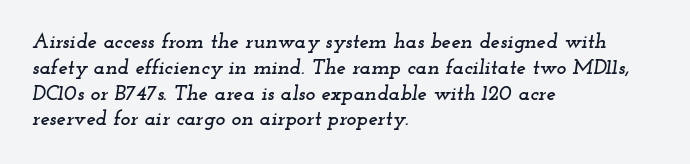
Check the space under the baseline: it is left empty. Each line starts at the same left margin while the right side varies. Tracking here is standard; glyphs follow each other at the usual distance. Would a proofreader flag this as italicized? Yes.
